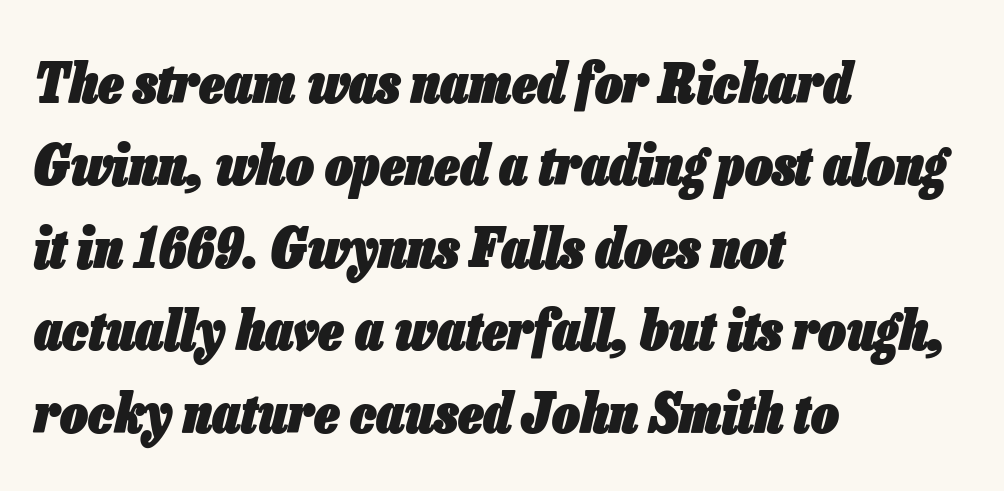
The image shows 55 px heavy, condensed type, italic (leaning right); set left-aligned, normal line spacing (1.5x), normal letter spacing, not underlined; low stroke contrast and a medium x-height.
